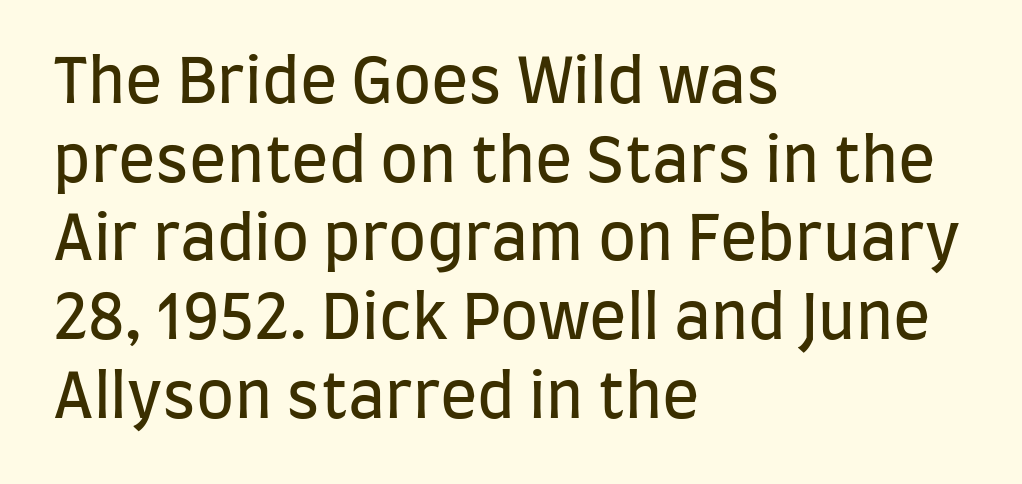
The image shows 62 px regular-weight, condensed sans-serif type, upright; set left-aligned, normal line spacing (1.27x), normal letter spacing, not underlined; low stroke contrast and a large x-height.
